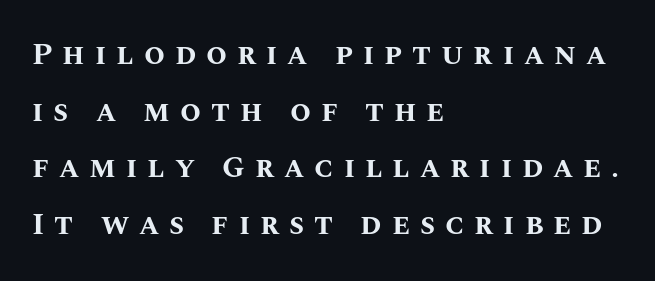
The image shows 30 px bold type, upright; set left-aligned, line spacing 1.89x, unusually wide letter spacing (+0.33 em), not underlined; medium stroke contrast and a large x-height.
